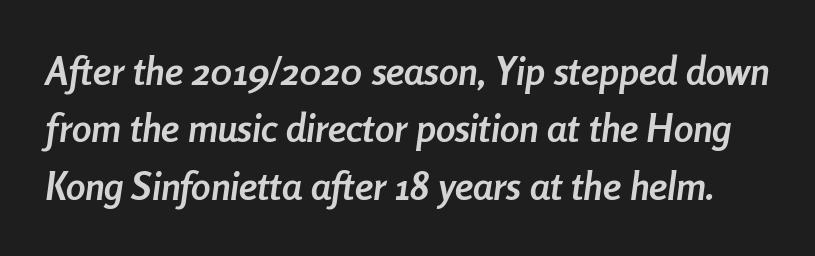
Emphasis by weight is at full strength: bold. Every character sits at an angle, as italics do. This block has exactly the height ordinary leading produces. The space beneath each line is pristine and unruled. Does extra space separate the letters? No, they use regular spacing. Varying glyph widths throughout — classic text-font behaviour.
